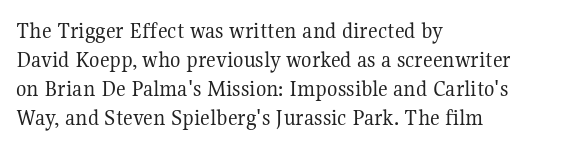
{"italic": "no", "bold": "no", "underline": "no", "align": "left", "line_spacing_ratio": 1.21, "letter_spacing": "normal", "letter_spacing_em": 0.0, "glyph_px": 24}
